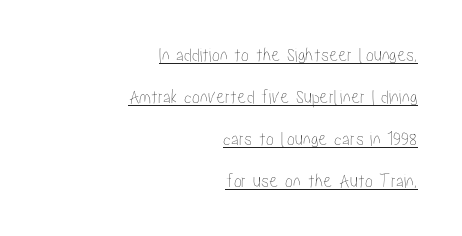
Q: Is the text italic (slanted)? A: No, it is upright.
Q: Is the text underlined? A: Yes.
Q: How is the paragraph aligned? A: Right-aligned.
Q: Is the spacing between letters normal or unusually wide? A: Normal.
Q: Is the spacing between lines tight, normal or loose? A: Loose.
